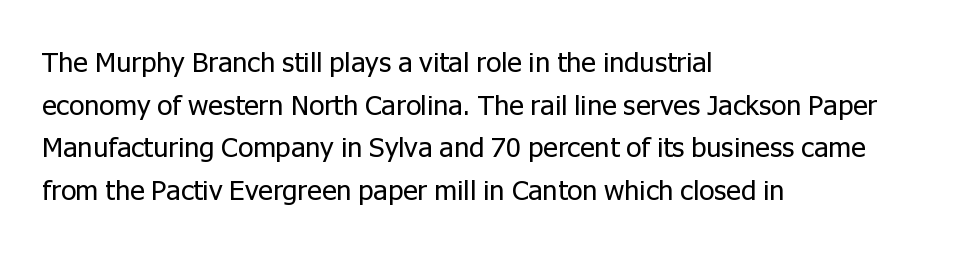
Q: Is the text bold? A: No.
Q: Is the text italic (slanted)? A: No, it is upright.
Q: Is the typeface a serif or a sans-serif typeface? A: Sans-serif.
Q: Is the text underlined? A: No.
Q: How is the paragraph aligned? A: Left-aligned.
Q: Is the spacing between letters normal or unusually wide? A: Normal.
Q: Is the spacing between lines tight, normal or loose? A: Normal.
Q: Width (condensed, normal, or wide)? A: Normal.
Q: Stroke contrast? A: Low.
Q: x-height? A: Medium.
Q: Monospaced? A: No.
